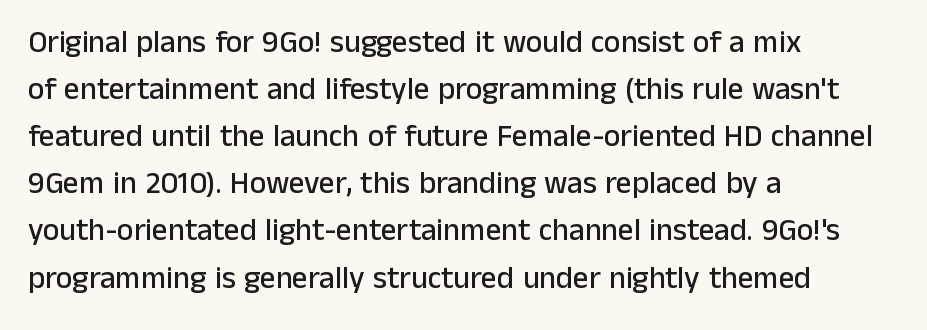
{"serif": "no", "italic": "no", "width": "normal", "stroke_contrast": "low", "x_height": "medium", "monospaced": "no", "underline": "no", "align": "left", "line_spacing": "normal", "line_spacing_ratio": 1.52, "letter_spacing": "normal", "letter_spacing_em": 0.0, "glyph_px": 31}
